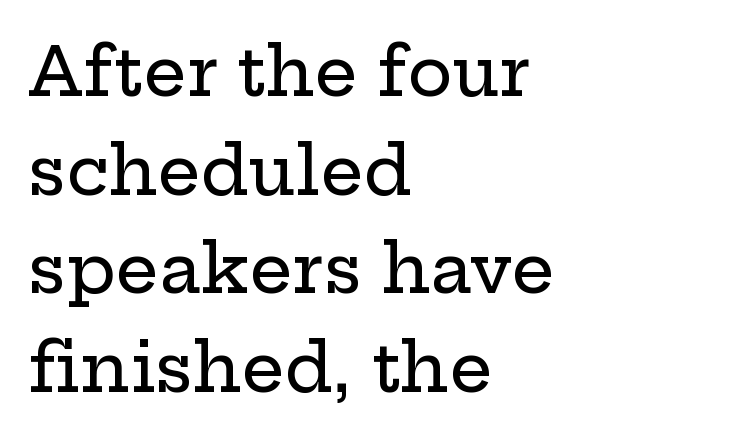
Q: Is the text italic (slanted)? A: No, it is upright.
Q: Is the typeface a serif or a sans-serif typeface? A: Serif.
Q: Is the text underlined? A: No.
Q: How is the paragraph aligned? A: Left-aligned.
Q: Is the spacing between letters normal or unusually wide? A: Normal.
Q: Is the spacing between lines tight, normal or loose? A: Normal.
Q: Width (condensed, normal, or wide)? A: Wide.
Q: Stroke contrast? A: Low.
Q: x-height? A: Medium.
Q: Monospaced? A: No.
